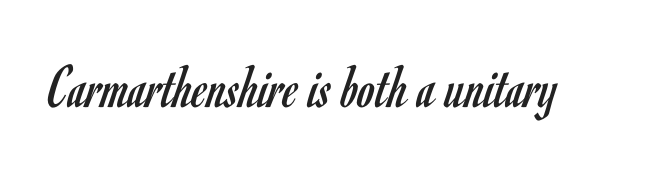
Q: Is the text bold? A: No.
Q: Is the text italic (slanted)? A: Yes.
Q: Is the typeface a serif or a sans-serif typeface? A: Sans-serif.
Q: Is the text underlined? A: No.
Q: Is the spacing between letters normal or unusually wide? A: Normal.
Q: Width (condensed, normal, or wide)? A: Condensed.
Q: Stroke contrast? A: Low.
Q: x-height? A: Small.
Q: Monospaced? A: No.
